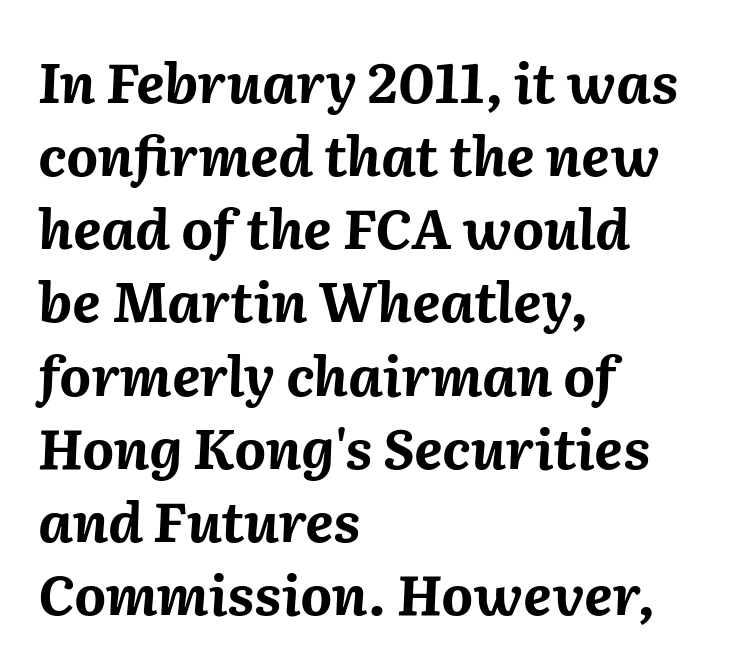
Q: Is the text bold? A: Yes.
Q: Is the text italic (slanted)? A: Yes, it leans right by about 2 degrees.
Q: Is the text underlined? A: No.
Q: How is the paragraph aligned? A: Left-aligned.
Q: Is the spacing between letters normal or unusually wide? A: Normal.
Q: Is the spacing between lines tight, normal or loose? A: Normal.
Q: Width (condensed, normal, or wide)? A: Normal.
Q: Stroke contrast? A: Medium.
Q: x-height? A: Medium.
Q: Monospaced? A: No.
